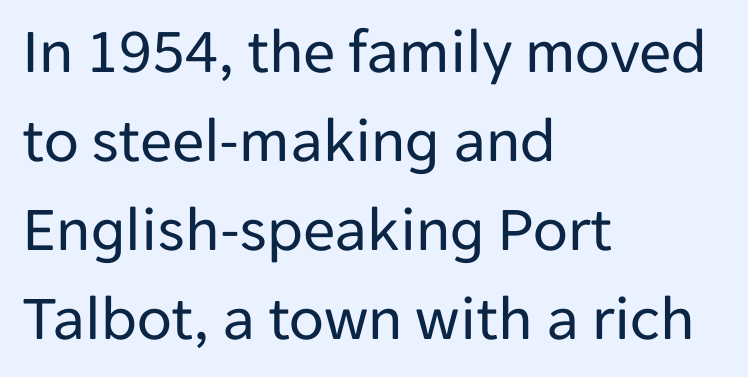
Whoever set this chose a conventional vertical rhythm. Designer's note — italics off, roman on. No word sits above an underline. Regarding serifs, this sample does without them.
